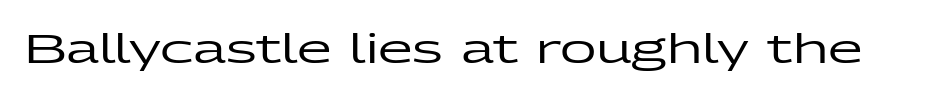
{"serif": "no", "italic": "no", "width": "wide", "stroke_contrast": "low", "x_height": "medium", "monospaced": "no", "underline": "no", "letter_spacing": "normal", "letter_spacing_em": 0.0, "glyph_px": 40}
